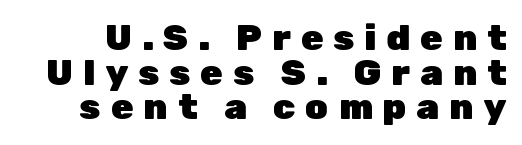
Closely set lines give the paragraph a compact silhouette. Students, this is bold: see how much ink each stroke carries. The gap between lines stays unmarked. This is roman type, the default non-slanted kind.
